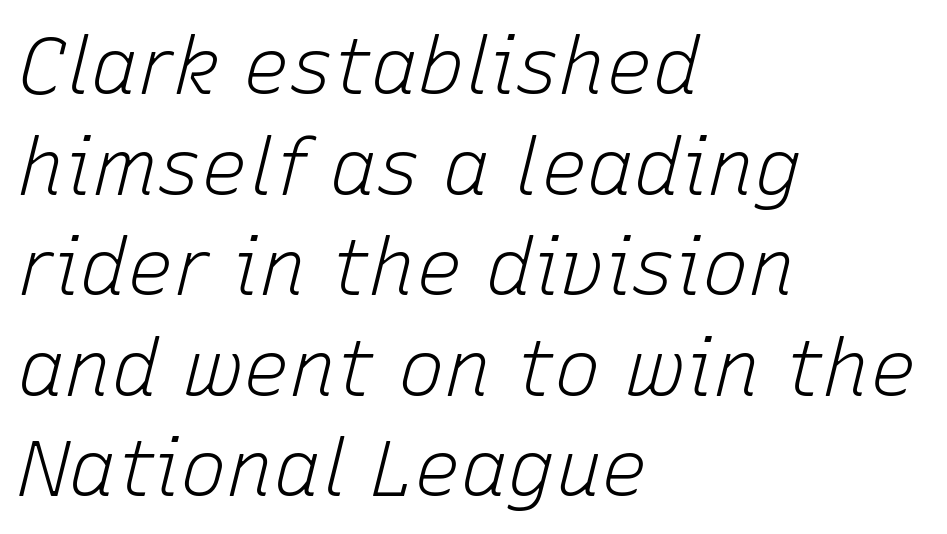
{"italic": "yes", "lean": "right", "slant_degrees": 15, "bold": "no", "weight": "light", "width": "normal", "stroke_contrast": "low", "x_height": "medium", "monospaced": "no", "underline": "no", "align": "left", "line_spacing": "normal", "line_spacing_ratio": 1.29, "letter_spacing": "normal", "letter_spacing_em": 0.0, "glyph_px": 78}
